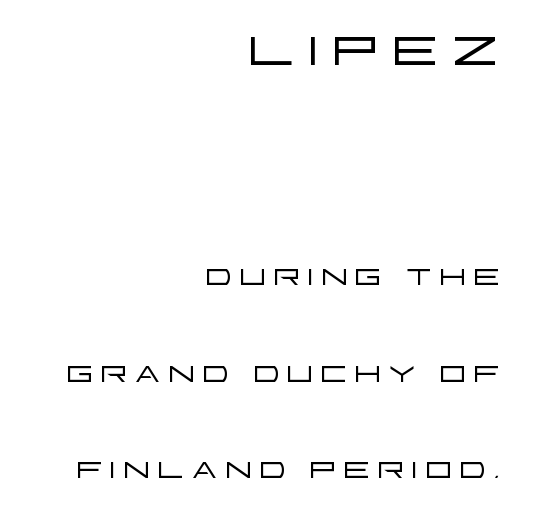
{"serif": "no", "italic": "no", "bold": "no", "weight": "light", "width": "wide", "stroke_contrast": "low", "x_height": "large", "monospaced": "no", "underline": "no", "align": "right", "line_spacing": "loose", "line_spacing_ratio": 2.25, "larger_block": "first", "size_ratio": 1.77, "glyph_px": 76}
